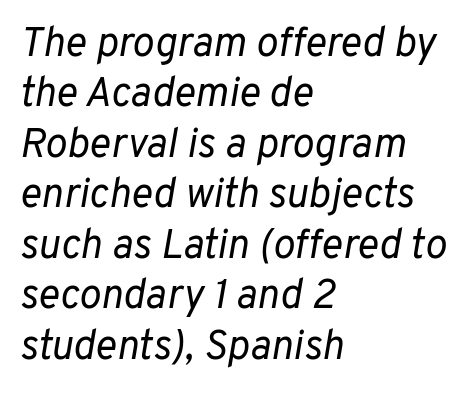
Q: Is the text bold? A: No.
Q: Is the text italic (slanted)? A: Yes, it leans right by about 10 degrees.
Q: Is the text underlined? A: No.
Q: How is the paragraph aligned? A: Left-aligned.
Q: Is the spacing between letters normal or unusually wide? A: Normal.
Q: Width (condensed, normal, or wide)? A: Normal.
Q: Stroke contrast? A: Low.
Q: x-height? A: Medium.
Q: Monospaced? A: No.
